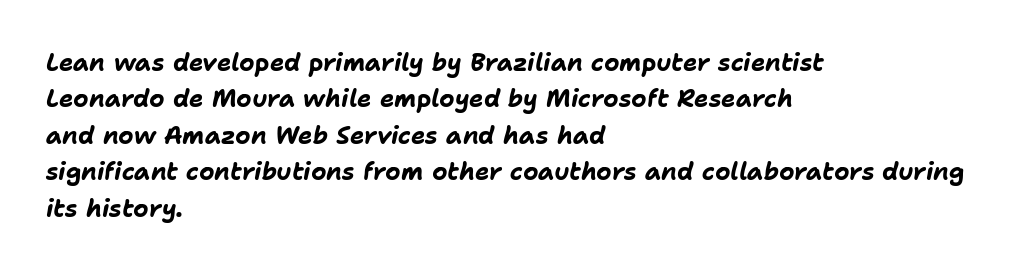
Q: Is the text bold? A: Yes.
Q: Is the text italic (slanted)? A: Yes, it leans right by about 11 degrees.
Q: Is the text underlined? A: No.
Q: How is the paragraph aligned? A: Left-aligned.
Q: Is the spacing between letters normal or unusually wide? A: Normal.
Q: Is the spacing between lines tight, normal or loose? A: Normal.
